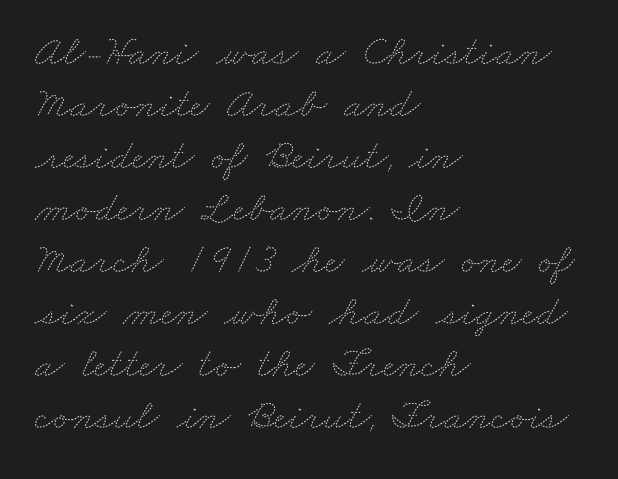
{"bold": "no", "weight": "thin", "width": "wide", "stroke_contrast": "medium", "x_height": "small", "monospaced": "no", "underline": "no", "align": "left", "line_spacing_ratio": 1.21, "letter_spacing": "normal", "letter_spacing_em": 0.0, "glyph_px": 43}
